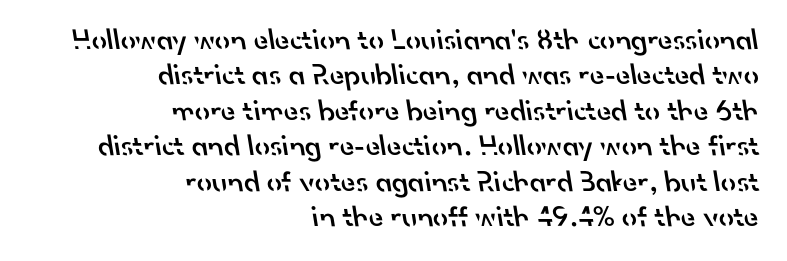
Q: Is the text bold? A: Semi-bold.
Q: Is the typeface a serif or a sans-serif typeface? A: Sans-serif.
Q: Is the text underlined? A: No.
Q: How is the paragraph aligned? A: Right-aligned.
Q: Is the spacing between letters normal or unusually wide? A: Normal.
Q: Width (condensed, normal, or wide)? A: Normal.
Q: Stroke contrast? A: Low.
Q: x-height? A: Small.
Q: Monospaced? A: No.
